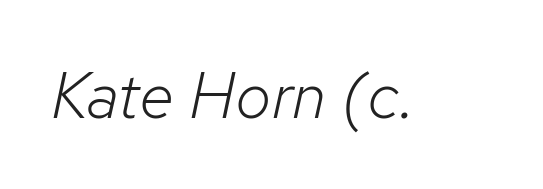
Q: Is the text bold? A: No.
Q: Is the text italic (slanted)? A: Yes, it leans right by about 12 degrees.
Q: Is the text underlined? A: No.
Q: Is the spacing between letters normal or unusually wide? A: Normal.
Q: Width (condensed, normal, or wide)? A: Normal.
Q: Stroke contrast? A: Low.
Q: x-height? A: Medium.
Q: Monospaced? A: No.
